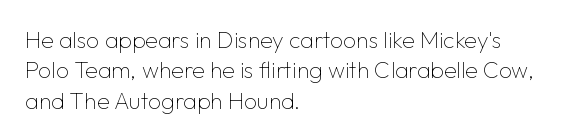
Q: Is the text bold? A: No.
Q: Is the text italic (slanted)? A: No, it is upright.
Q: Is the text underlined? A: No.
Q: How is the paragraph aligned? A: Left-aligned.
Q: Is the spacing between letters normal or unusually wide? A: Normal.
Q: Is the spacing between lines tight, normal or loose? A: Normal.
